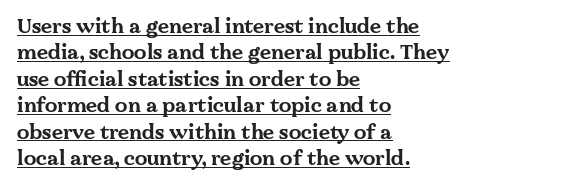
The image shows 20 px bold type, upright; set left-aligned, normal line spacing (1.32x), normal letter spacing, underlined.
